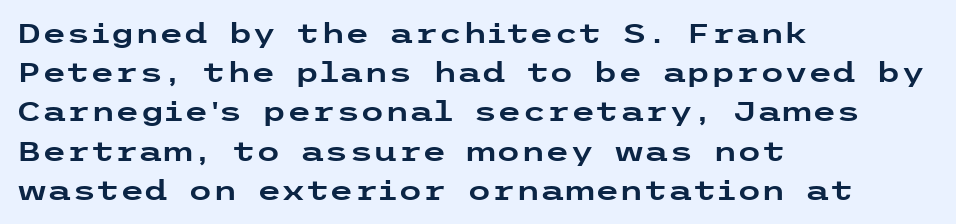
The image shows 28 px wide sans-serif type, upright; set left-aligned, normal line spacing (1.4x), normal letter spacing, not underlined; low stroke contrast and a medium x-height.
